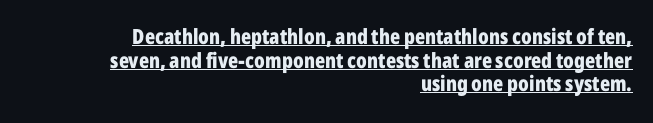
The image shows 21 px bold type, upright; set right-aligned, tight line spacing (1.12x), normal letter spacing, underlined.
